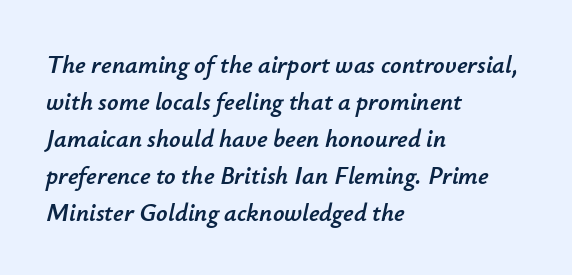
How are the letters spaced? Ordinarily, with no added tracking. The glyphs look as if they've been sheared to an angle. Regarding leading, the lines here are spaced in the standard way. Unmarked baselines from the first word to the last. A classic flush-left, rag-right setting is used for this passage.
